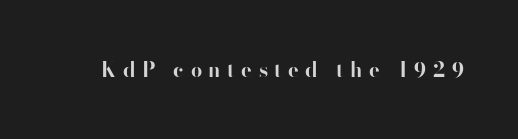
The image shows 20 px bold type, upright; set unusually wide letter spacing (+0.33 em), not underlined.
